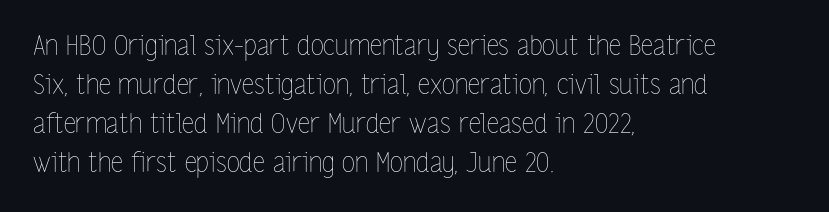
Q: Is the text bold? A: No.
Q: Is the text italic (slanted)? A: No, it is upright.
Q: Is the text underlined? A: No.
Q: How is the paragraph aligned? A: Left-aligned.
Q: Is the spacing between letters normal or unusually wide? A: Normal.
Q: Is the spacing between lines tight, normal or loose? A: Normal.
